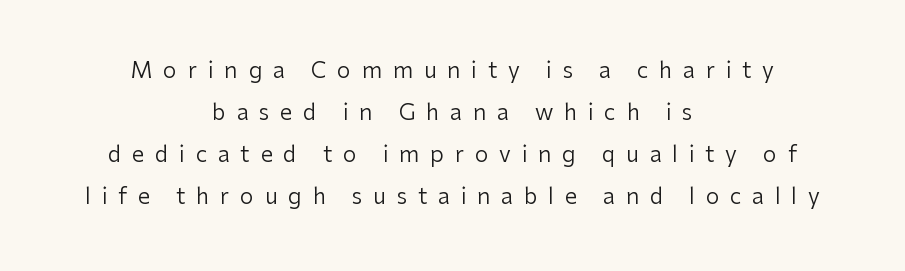
Centered paragraph, ragged on both sides. Lines of text with bare space underneath. The vertical gap from one line to the next is large. Stroke thickness stays within the range of a standard reading face or lighter. Each word looks stretched out because of the extra space between its letters.
